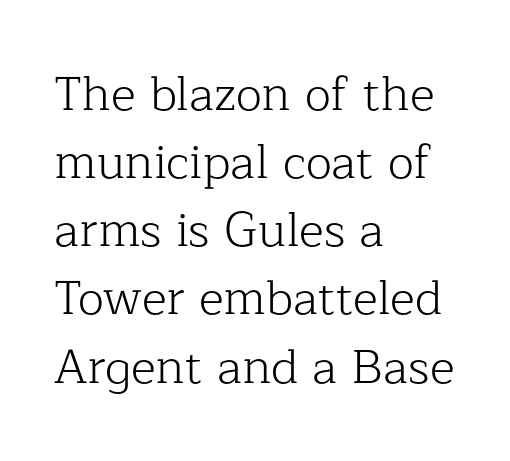
Q: Is the text bold? A: No.
Q: Is the text italic (slanted)? A: No, it is upright.
Q: Is the typeface a serif or a sans-serif typeface? A: Serif.
Q: Is the text underlined? A: No.
Q: How is the paragraph aligned? A: Left-aligned.
Q: Is the spacing between letters normal or unusually wide? A: Normal.
Q: Is the spacing between lines tight, normal or loose? A: Normal.
Q: Width (condensed, normal, or wide)? A: Normal.
Q: Stroke contrast? A: Low.
Q: x-height? A: Medium.
Q: Monospaced? A: No.
